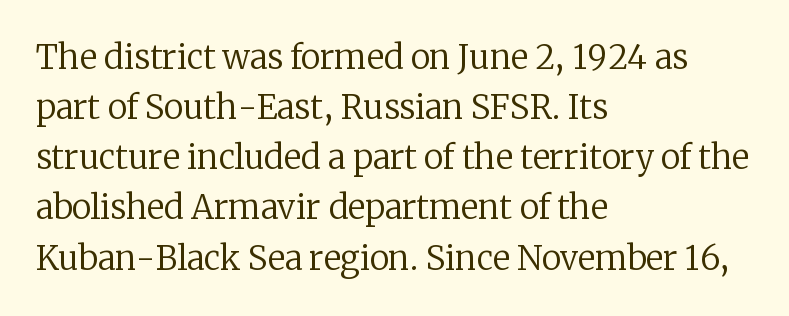
{"serif": "yes", "italic": "no", "bold": "no", "weight": "regular", "width": "normal", "stroke_contrast": "low", "x_height": "medium", "monospaced": "no", "underline": "no", "align": "left", "line_spacing": "normal", "line_spacing_ratio": 1.52, "letter_spacing": "normal", "letter_spacing_em": 0.0, "glyph_px": 33}
